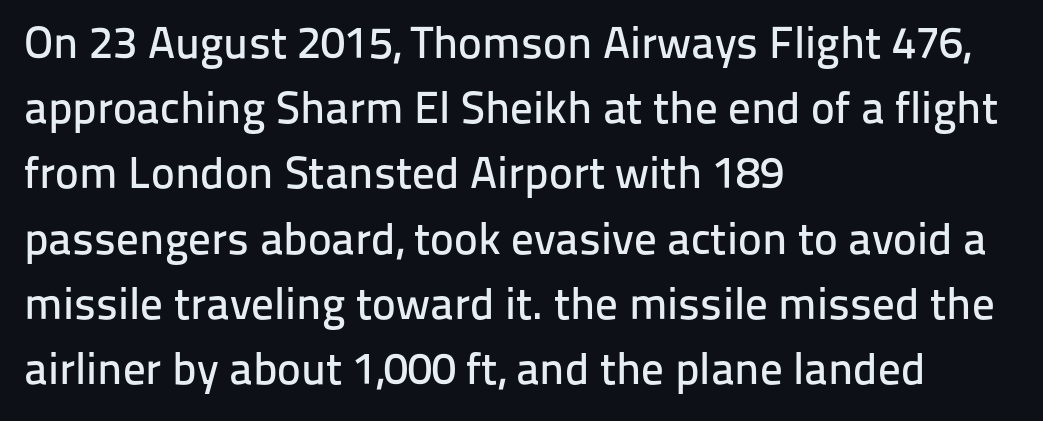
Only glyphs here, with clear space below each row. Tall strokes in this sample are plumb rather than angled. Line spacing here is normal. Is this a fixed-width face? No — the glyphs have proportional, varying widths. No feet cap the strokes, marking this as sans-serif type.
